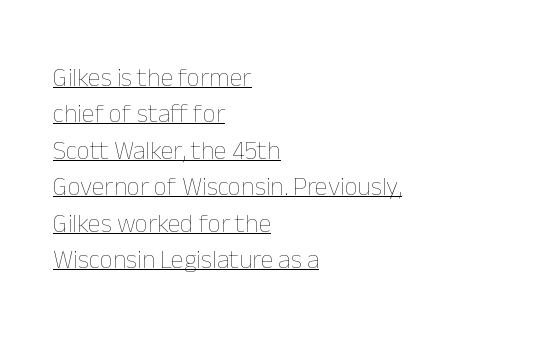
Where is the straight margin? On the left. Rows of type keep a routine distance in the vertical direction. Counters stay open thanks to moderate or lighter strokes. This sample uses an upright cut, with every glyph sitting square on the baseline.
